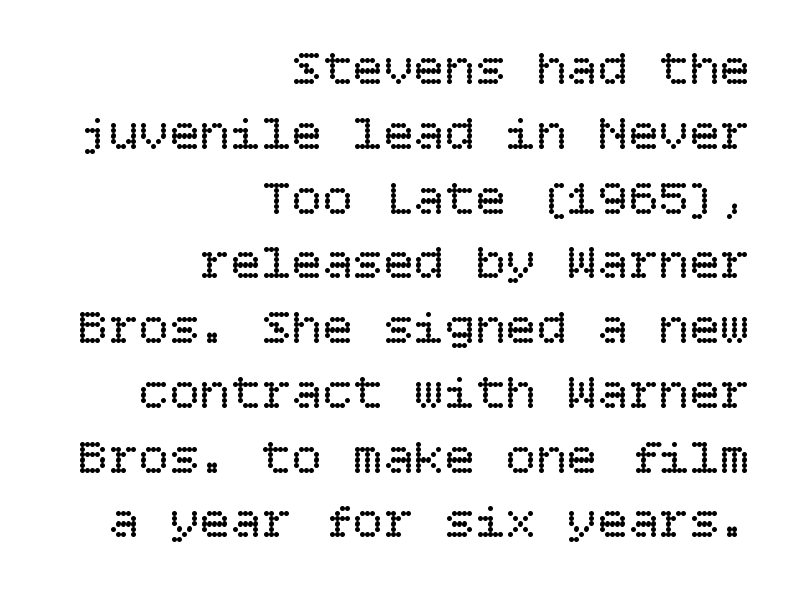
The font is comparable to plain body text, perhaps lighter. Notice how the passage keeps a crisp vertical edge on the right only. These lines keep a tight, regular rhythm from letter to letter. The vertical gap from one line to the next is medium. The gap between lines stays unmarked. The typography opts for an upright posture over an oblique one.
